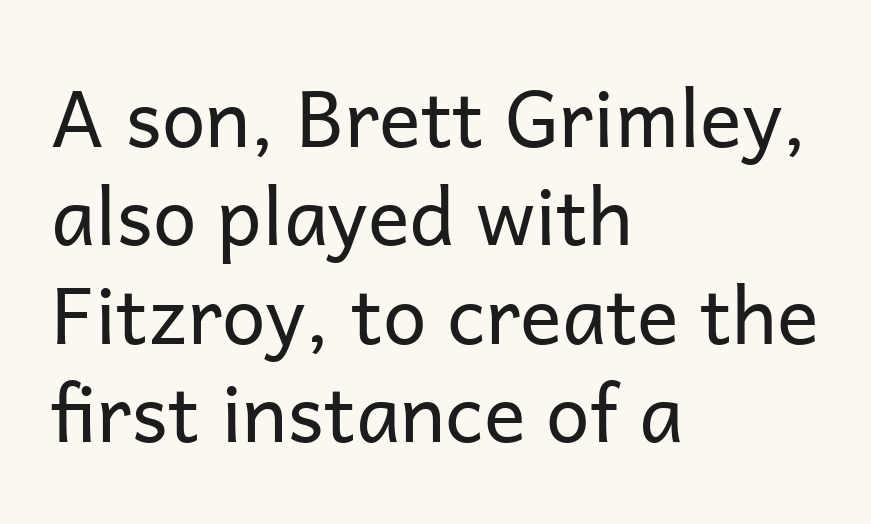
The image shows 78 px regular-weight sans-serif type, upright; set left-aligned, normal line spacing (1.26x), normal letter spacing, not underlined; low stroke contrast and a medium x-height.
